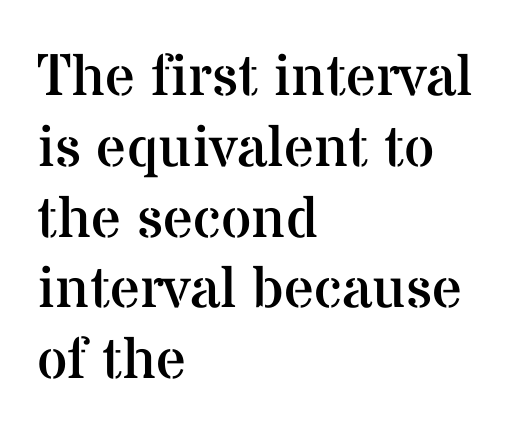
{"serif": "yes", "italic": "no", "bold": "no", "weight": "regular", "width": "normal", "stroke_contrast": "medium", "x_height": "medium", "monospaced": "no", "underline": "no", "align": "left", "line_spacing_ratio": 1.2, "letter_spacing": "normal", "letter_spacing_em": 0.0, "glyph_px": 59}
